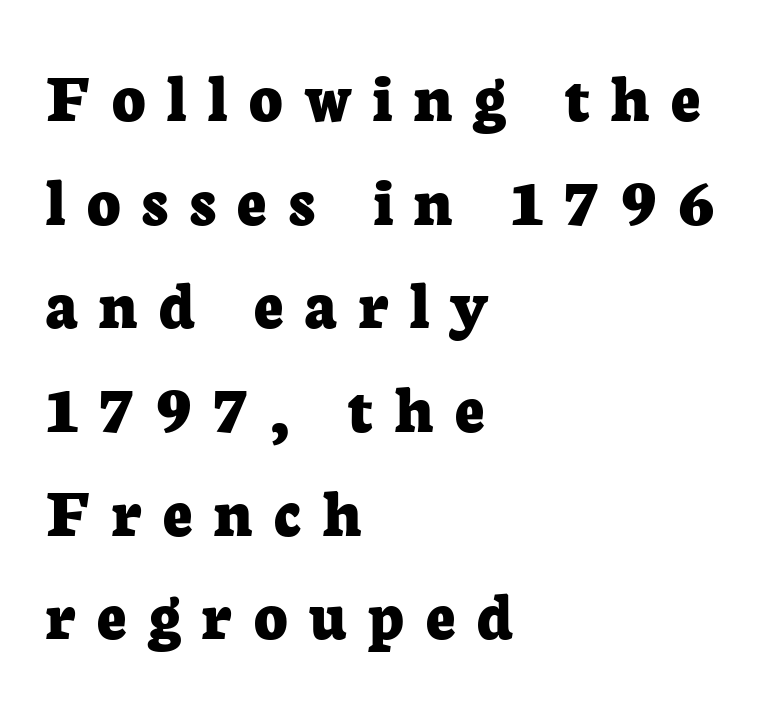
The image shows 72 px bold serif type, upright; set left-aligned, normal line spacing (1.44x), unusually wide letter spacing (+0.3 em), not underlined; low stroke contrast and a medium x-height.
